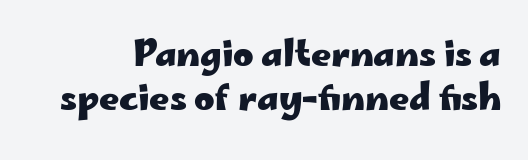
The image shows 35 px heavy, wide sans-serif type, upright; set normal line spacing (1.25x), normal letter spacing, not underlined; low stroke contrast and a small x-height.
